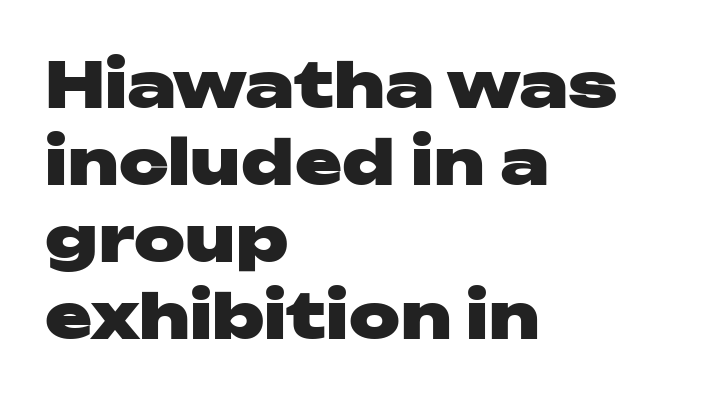
Visually the block forms a straight wall on the left and a jagged coastline on the right. Tall strokes in this sample are plumb rather than angled. Words appear dense and cohesive because spacing is normal. Is this a sans? Yes — the strokes have no serifs. Strong, thick strokes mark this as bold type. Here the designer chose a conventional face with non-uniform glyph widths.
